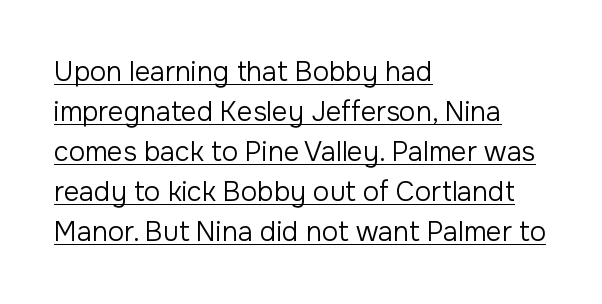
Is the stroke heavy? The answer is a plain regular-or-lighter. No italicization has been applied; the sample stays upright. Quick note: interline space is typical. The rendering uses the underline text-decoration.
